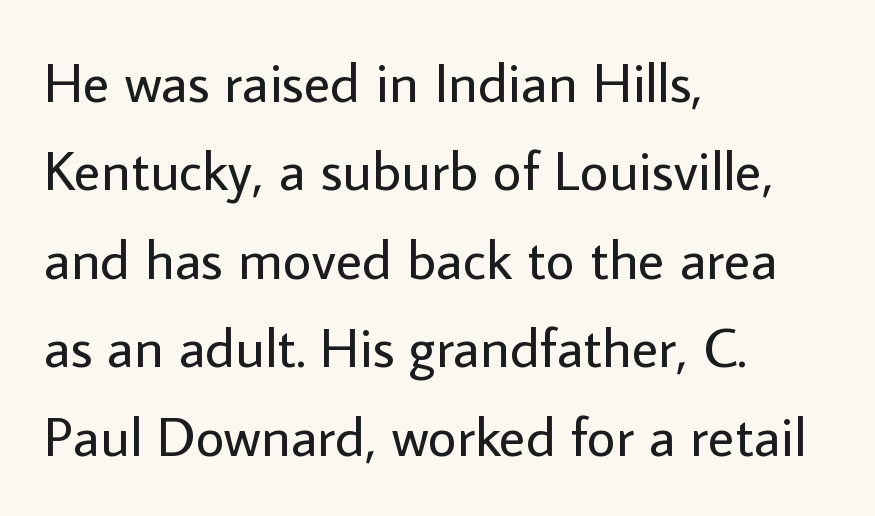
{"serif": "no", "italic": "no", "bold": "no", "weight": "regular", "width": "normal", "stroke_contrast": "low", "x_height": "medium", "monospaced": "no", "underline": "no", "align": "left", "line_spacing": "normal", "line_spacing_ratio": 1.58, "letter_spacing": "normal", "letter_spacing_em": 0.0, "glyph_px": 56}
